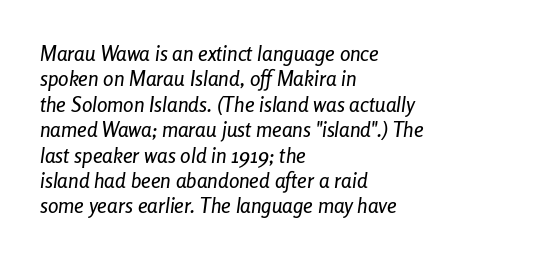
Q: Is the text italic (slanted)? A: Yes, it leans right by about 8 degrees.
Q: Is the text underlined? A: No.
Q: How is the paragraph aligned? A: Left-aligned.
Q: Is the spacing between letters normal or unusually wide? A: Normal.
